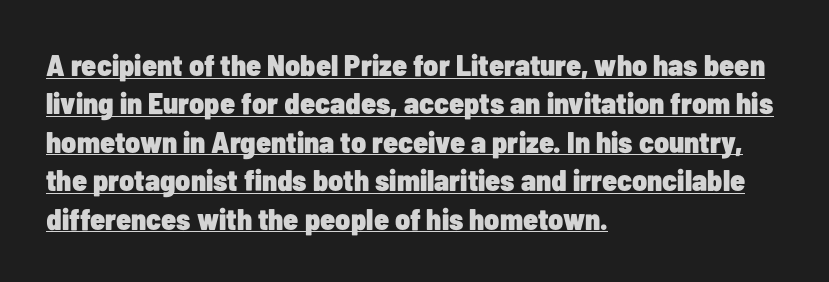
Leading matches the norm, producing a regular column. The setting favours the left margin, as ordinary paragraphs usually do. What kind of face is this? One without serifs — a sans. The sample's only ornament is a line tracing under the words. The letters advance in unequal steps, a hallmark of proportional type. Notice how thick the strokes are: this is what a full bold looks like.
